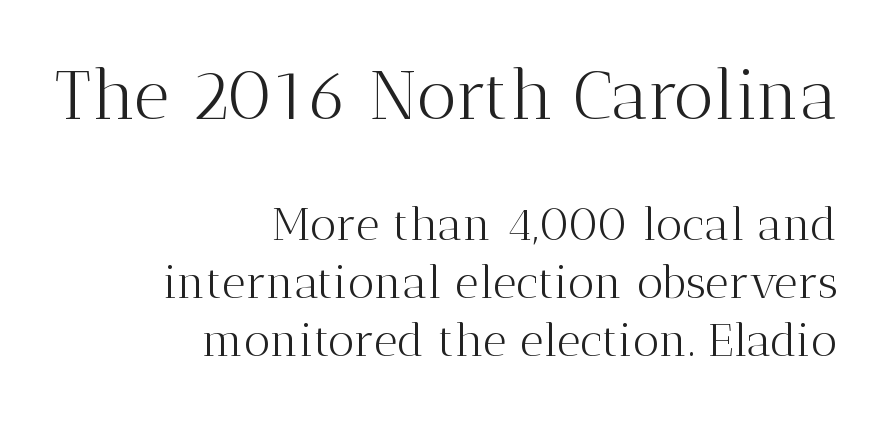
Q: Is the text bold? A: No.
Q: Is the text italic (slanted)? A: No, it is upright.
Q: Is the typeface a serif or a sans-serif typeface? A: Serif.
Q: Is the text underlined? A: No.
Q: How is the paragraph aligned? A: Right-aligned.
Q: Is the spacing between letters normal or unusually wide? A: Normal.
Q: Is the spacing between lines tight, normal or loose? A: Normal.
Q: Which block of text is set in a larger size, the first (top) or the second (bottom)? A: The first (top) one.
Q: Width (condensed, normal, or wide)? A: Normal.
Q: Stroke contrast? A: Medium.
Q: x-height? A: Medium.
Q: Monospaced? A: No.
